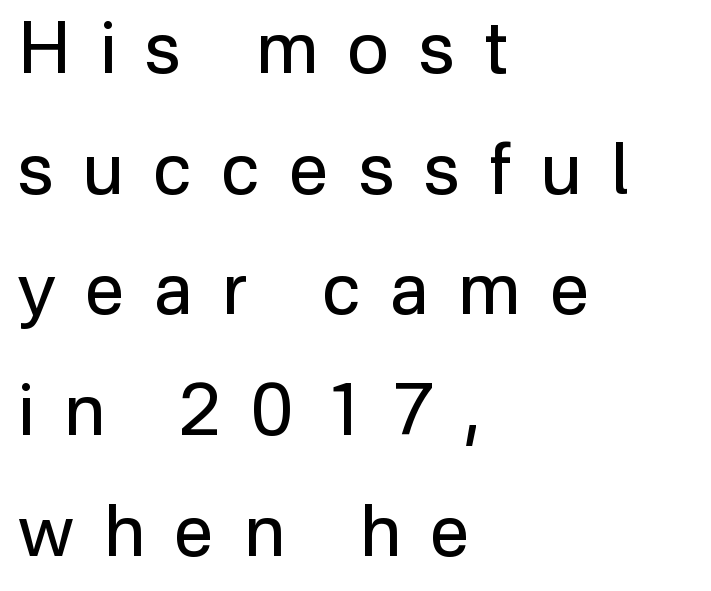
Horizontal alignment here is leftward, the default for most running prose. Only glyphs here, with clear space below each row. The rendering uses natural spacing where letterforms have individual widths. Every stem runs plumb, perpendicular to the baseline.
